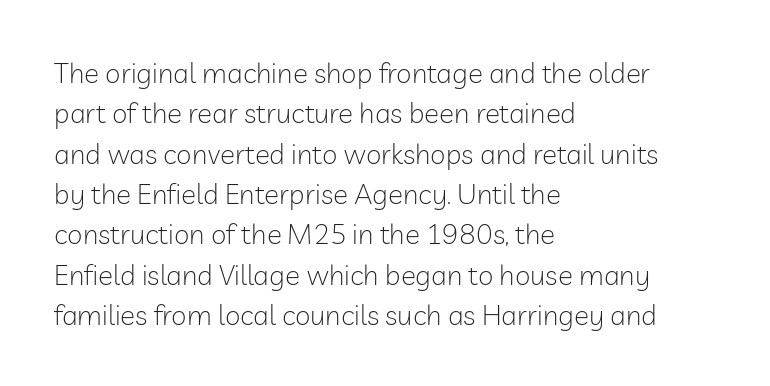
{"serif": "no", "italic": "no", "bold": "no", "weight": "light", "width": "normal", "stroke_contrast": "low", "x_height": "medium", "monospaced": "no", "underline": "no", "align": "left", "line_spacing": "normal", "line_spacing_ratio": 1.44, "letter_spacing": "normal", "letter_spacing_em": 0.0, "glyph_px": 28}
